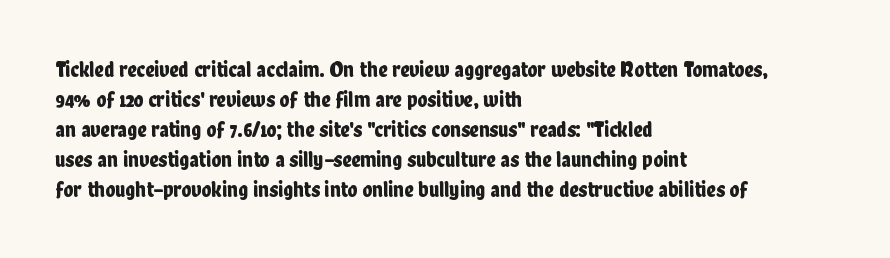
Q: Is the text italic (slanted)? A: No, it is upright.
Q: Is the text underlined? A: No.
Q: How is the paragraph aligned? A: Left-aligned.
Q: Is the spacing between letters normal or unusually wide? A: Normal.
Q: Is the spacing between lines tight, normal or loose? A: Normal.
